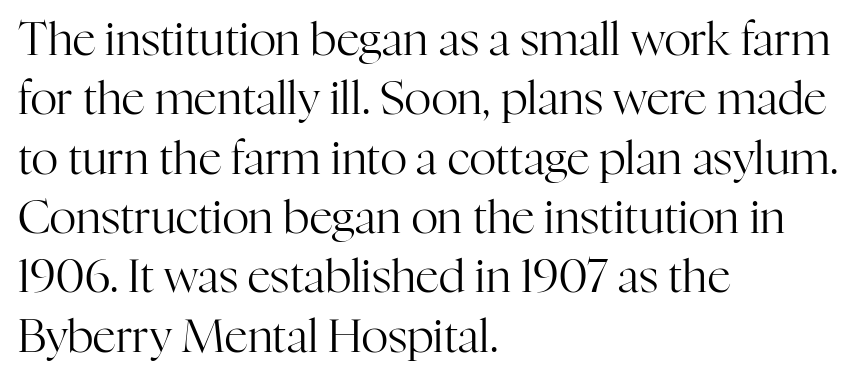
{"serif": "yes", "italic": "no", "bold": "no", "weight": "regular", "width": "normal", "stroke_contrast": "high", "x_height": "medium", "monospaced": "no", "underline": "no", "align": "left", "line_spacing": "normal", "line_spacing_ratio": 1.29, "letter_spacing": "normal", "letter_spacing_em": 0.0, "glyph_px": 46}
